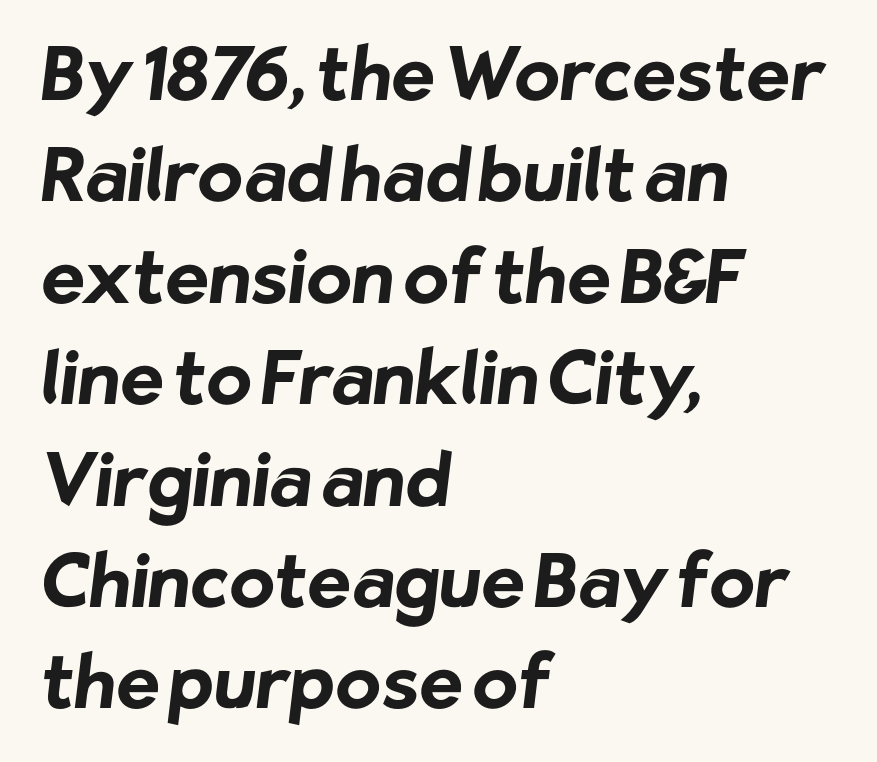
The rendering shows plain stroke endings on the letterforms — a sans-serif design. Its strokes are broad and dark, the hallmark of bold type. Underlining? Definitely not there. Nobody touched the tracking dial on this one.
